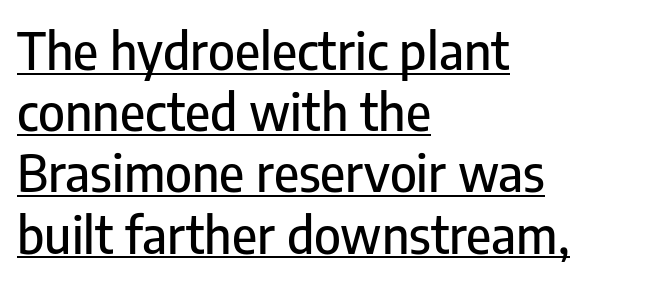
{"serif": "no", "italic": "no", "width": "condensed", "stroke_contrast": "low", "x_height": "medium", "monospaced": "no", "underline": "yes", "align": "left", "line_spacing_ratio": 1.2, "letter_spacing": "normal", "letter_spacing_em": 0.0, "glyph_px": 51}
